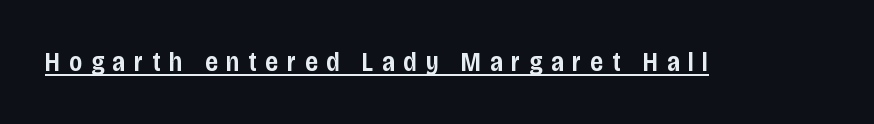
The image shows 27 px text type, upright; set unusually wide letter spacing (+0.33 em), underlined.
